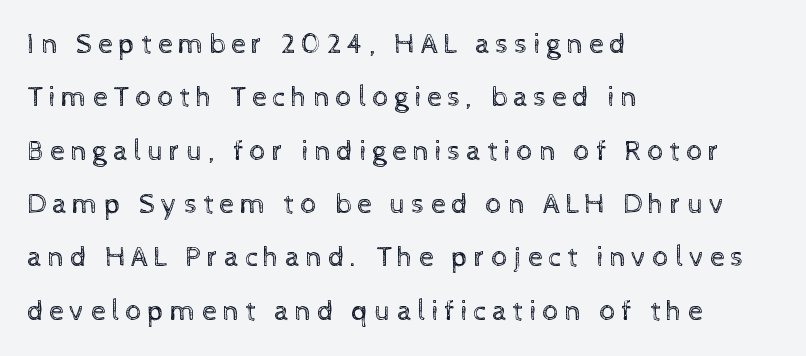
Letters rest on an invisible, unmarked baseline. This is the regular roman posture of the typeface. The type is letterspaced generously, with wide tracking. The face used here is proportionally spaced, like ordinary book or web type.
